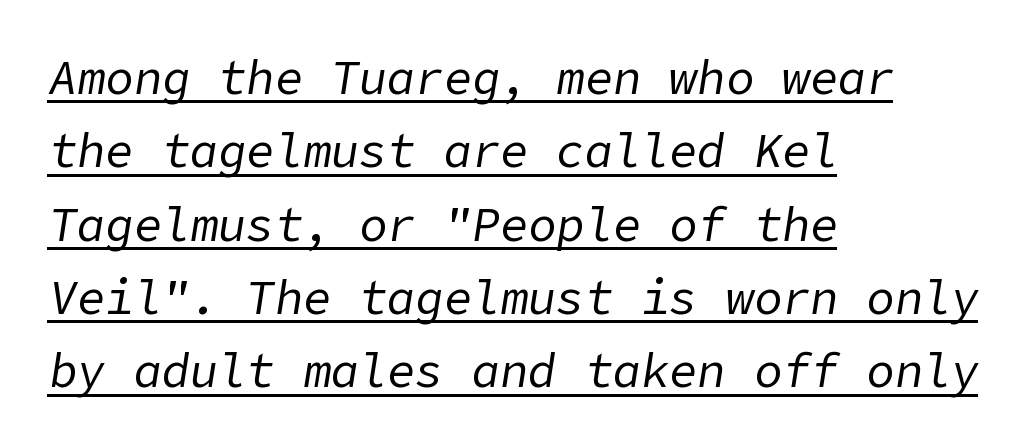
The weight would be labelled regular, book, light, or lighter still. You can see a thin bar hugging the bottom of the glyphs. Standard letterfit; no display-style spreading of the glyphs. Is there much room between lines? A standard amount, neither cramped nor airy. The axis of the letterforms is tilted away from vertical.
